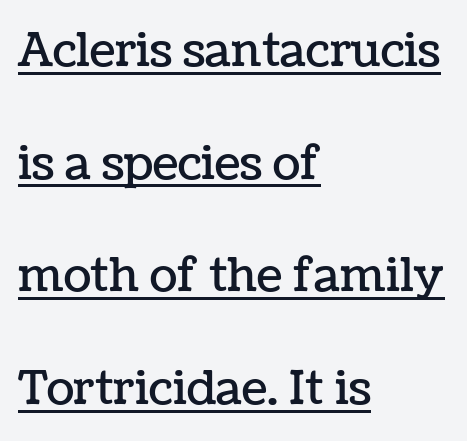
Q: Is the text italic (slanted)? A: No, it is upright.
Q: Is the text underlined? A: Yes.
Q: How is the paragraph aligned? A: Left-aligned.
Q: Is the spacing between letters normal or unusually wide? A: Normal.
Q: Is the spacing between lines tight, normal or loose? A: Loose.
Q: Width (condensed, normal, or wide)? A: Normal.
Q: Stroke contrast? A: Low.
Q: x-height? A: Medium.
Q: Monospaced? A: No.
